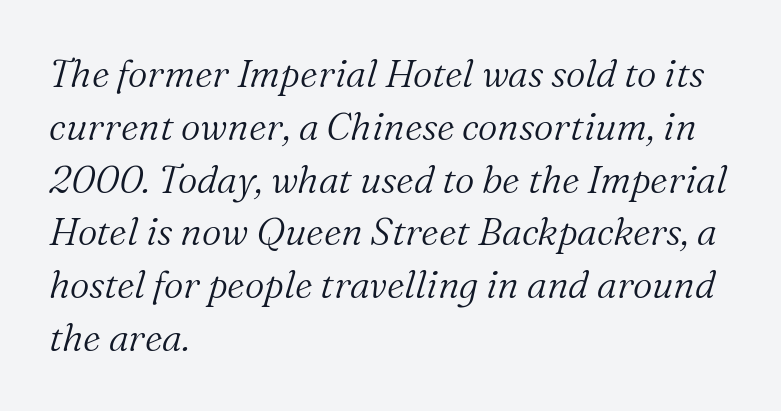
The image shows 38 px light serif type, italic (leaning right); set left-aligned, normal line spacing (1.39x), normal letter spacing, not underlined; medium stroke contrast and a medium x-height.
